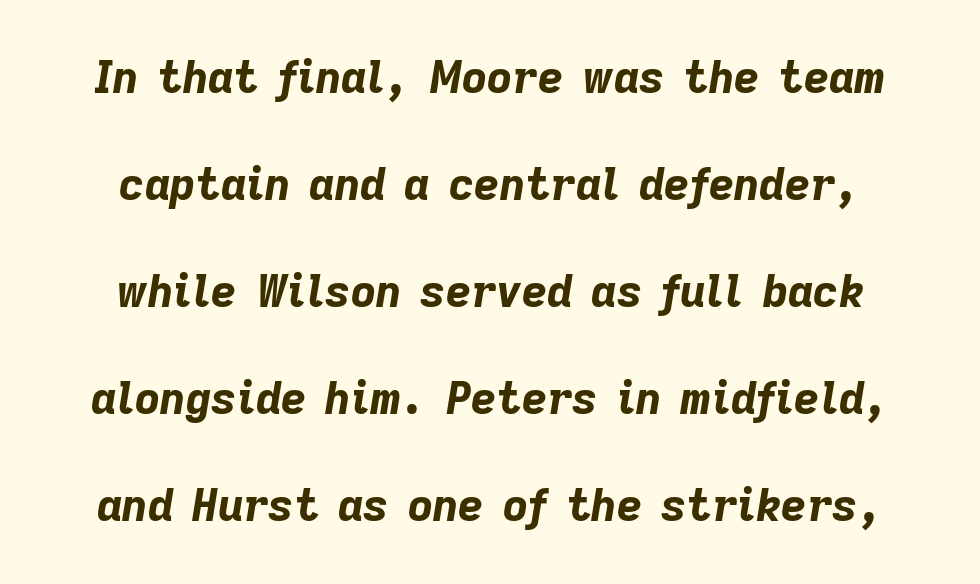
Q: Is the text bold? A: Yes.
Q: Is the text italic (slanted)? A: Yes, it leans right by about 9 degrees.
Q: Is the text underlined? A: No.
Q: How is the paragraph aligned? A: Centered.
Q: Is the spacing between letters normal or unusually wide? A: Normal.
Q: Is the spacing between lines tight, normal or loose? A: Loose.
Q: Width (condensed, normal, or wide)? A: Normal.
Q: Stroke contrast? A: Low.
Q: x-height? A: Medium.
Q: Monospaced? A: No.
